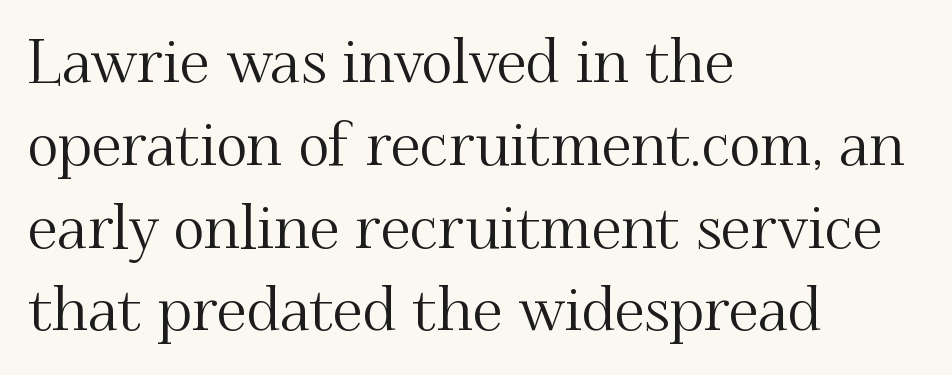
{"serif": "yes", "italic": "no", "width": "normal", "stroke_contrast": "medium", "x_height": "small", "monospaced": "no", "underline": "no", "align": "left", "line_spacing": "normal", "line_spacing_ratio": 1.38, "letter_spacing": "normal", "letter_spacing_em": 0.0, "glyph_px": 60}
